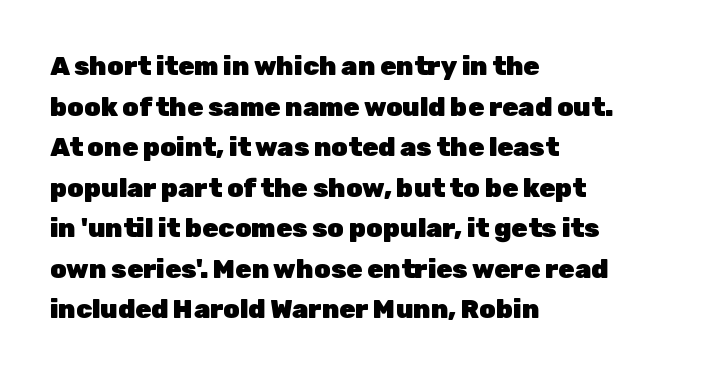
The image shows 26 px bold type, upright; set left-aligned, normal line spacing (1.56x), normal letter spacing, not underlined.
